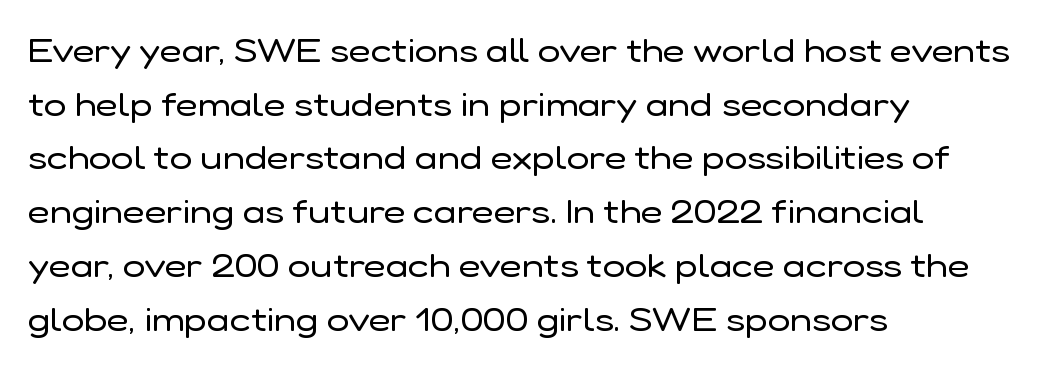
{"serif": "no", "italic": "no", "bold": "no", "weight": "regular", "width": "normal", "stroke_contrast": "low", "x_height": "medium", "monospaced": "no", "underline": "no", "align": "left", "line_spacing": "normal", "line_spacing_ratio": 1.58, "letter_spacing": "normal", "letter_spacing_em": 0.0, "glyph_px": 34}
